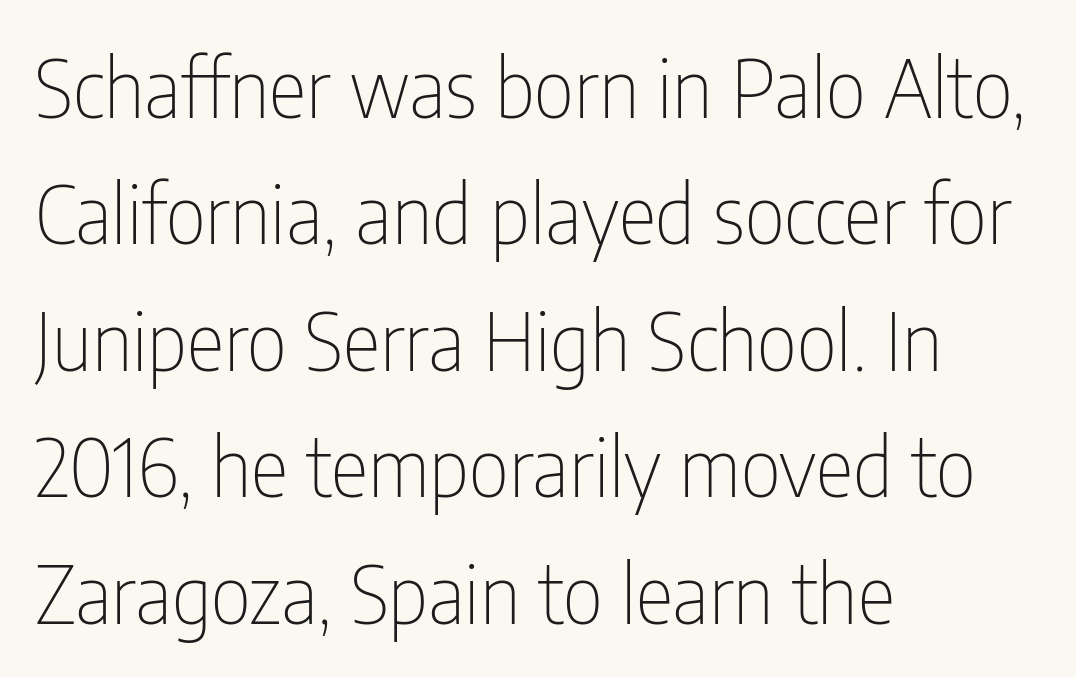
Q: Is the text bold? A: No.
Q: Is the text italic (slanted)? A: No, it is upright.
Q: Is the typeface a serif or a sans-serif typeface? A: Sans-serif.
Q: Is the text underlined? A: No.
Q: How is the paragraph aligned? A: Left-aligned.
Q: Is the spacing between letters normal or unusually wide? A: Normal.
Q: Is the spacing between lines tight, normal or loose? A: Normal.
Q: Width (condensed, normal, or wide)? A: Condensed.
Q: Stroke contrast? A: Low.
Q: x-height? A: Medium.
Q: Monospaced? A: No.
